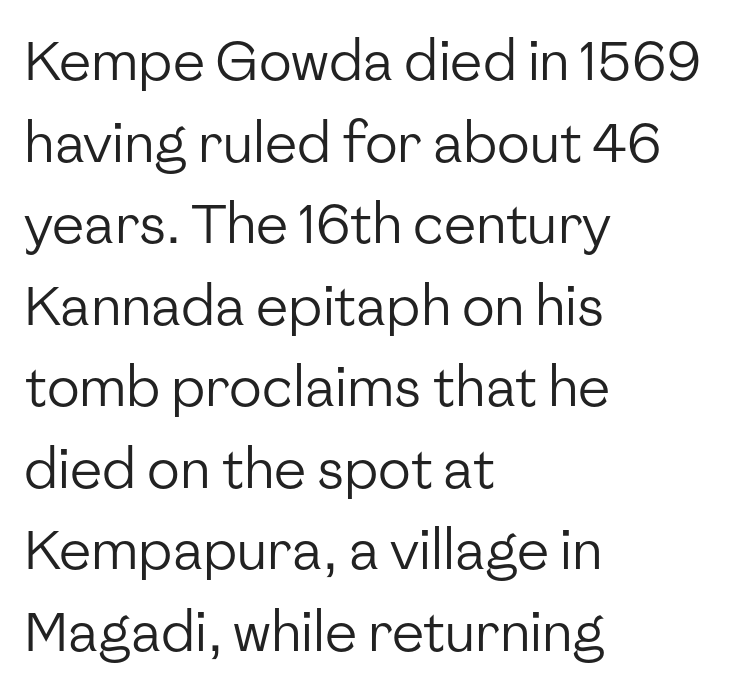
Q: Is the text bold? A: No.
Q: Is the text italic (slanted)? A: No, it is upright.
Q: Is the typeface a serif or a sans-serif typeface? A: Sans-serif.
Q: Is the text underlined? A: No.
Q: How is the paragraph aligned? A: Left-aligned.
Q: Is the spacing between letters normal or unusually wide? A: Normal.
Q: Is the spacing between lines tight, normal or loose? A: Normal.
Q: Width (condensed, normal, or wide)? A: Normal.
Q: Stroke contrast? A: Low.
Q: x-height? A: Medium.
Q: Monospaced? A: No.
